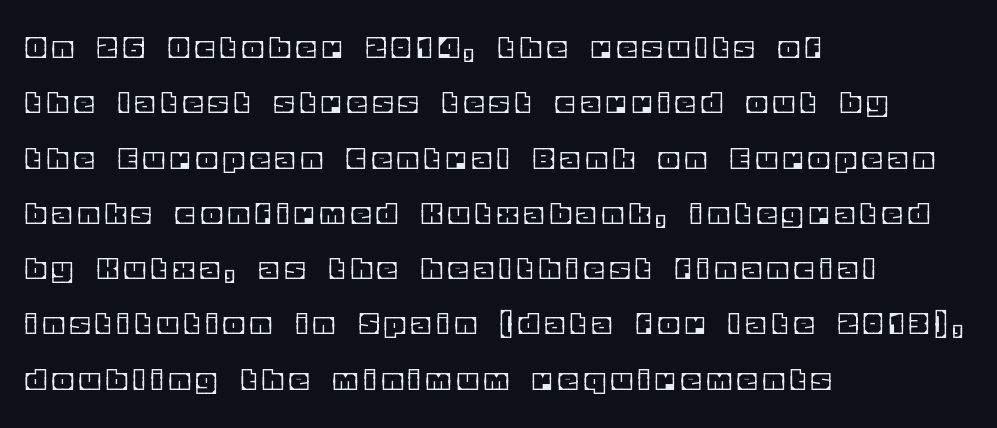
Q: Is the text italic (slanted)? A: No, it is upright.
Q: Is the text underlined? A: No.
Q: How is the paragraph aligned? A: Left-aligned.
Q: Is the spacing between letters normal or unusually wide? A: Unusually wide.
Q: Is the spacing between lines tight, normal or loose? A: Normal.
Q: Width (condensed, normal, or wide)? A: Normal.
Q: x-height? A: Large.
Q: Monospaced? A: No.
